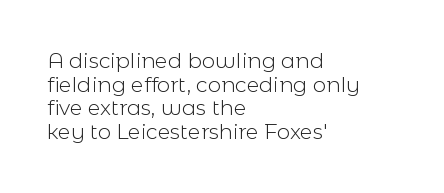
The image shows 21 px text type, upright; set left-aligned, tight line spacing (1.13x), normal letter spacing, not underlined.
